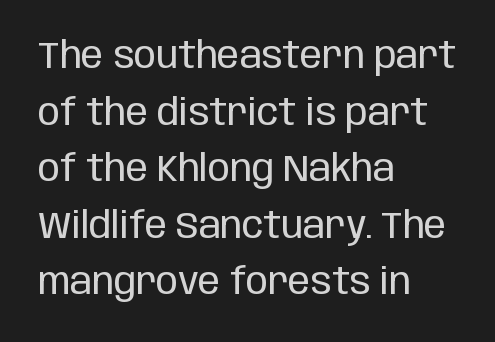
Check under the words: just untouched page. Check where the strokes stop: nothing finishes them off — pure sans. The tracking reads as untouched default to a designer's eye. The rendering anchors every line to the left-hand side. Is this a heavy cut? Hardly; it is regular or lighter. The letters advance in unequal steps, a hallmark of proportional type.
